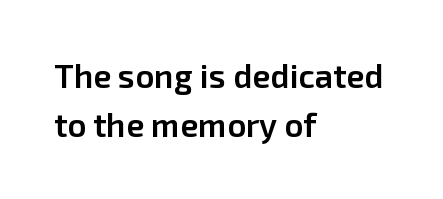
The image shows 33 px semibold sans-serif type, upright; set left-aligned, normal line spacing (1.5x), normal letter spacing, not underlined; low stroke contrast and a medium x-height.
